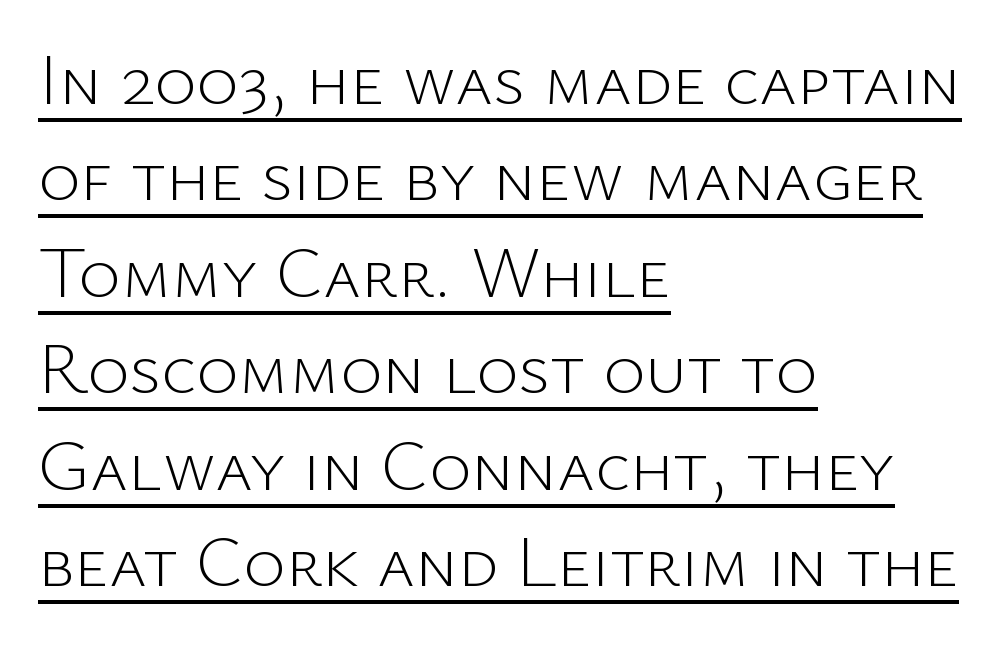
Style check: upright. What's the leading like? Ordinary, nothing unusual. You could not count columns in this text — the font is proportionally spaced. Quick note: underline on.
